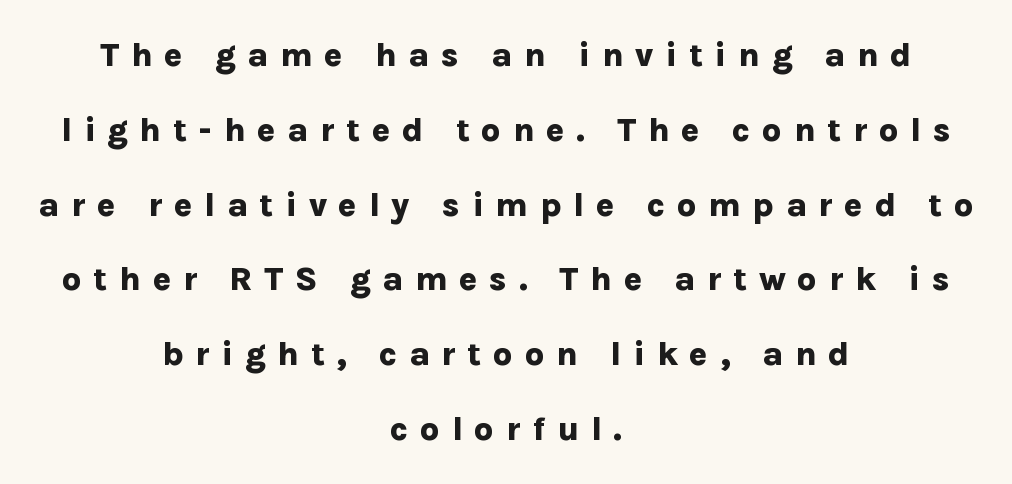
Compared with typical paragraphs, the rows here are farther apart. This sample uses a sans-serif face. Here the designer chose a conventional face with non-uniform glyph widths. Strokes here are thick enough to call this a true bold. The rendering inserts visible extra space after every character.
